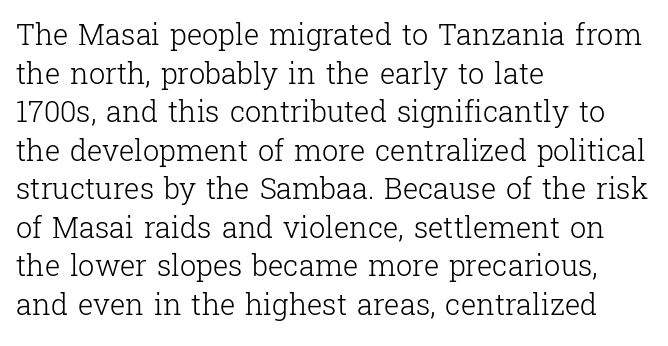
The image shows 29 px light serif type, upright; set left-aligned, normal line spacing (1.33x), normal letter spacing, not underlined; low stroke contrast and a medium x-height.
